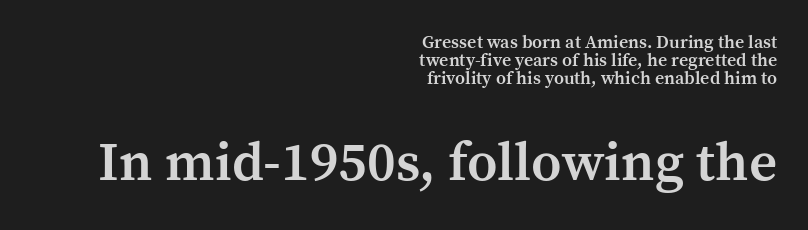
Q: Is the text bold? A: Semi-bold.
Q: Is the text italic (slanted)? A: No, it is upright.
Q: Is the typeface a serif or a sans-serif typeface? A: Serif.
Q: Is the text underlined? A: No.
Q: How is the paragraph aligned? A: Right-aligned.
Q: Is the spacing between letters normal or unusually wide? A: Normal.
Q: Is the spacing between lines tight, normal or loose? A: Tight.
Q: Which block of text is set in a larger size, the first (top) or the second (bottom)? A: The second (bottom) one.
Q: Width (condensed, normal, or wide)? A: Normal.
Q: Stroke contrast? A: Medium.
Q: x-height? A: Medium.
Q: Monospaced? A: No.
